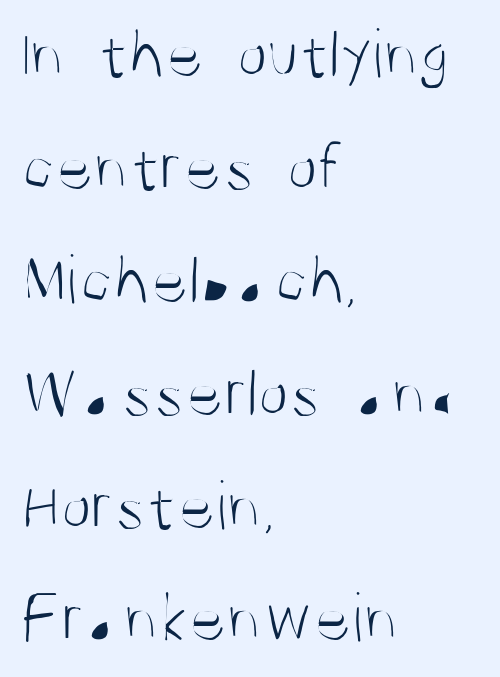
Q: Is the text bold? A: No.
Q: Is the text italic (slanted)? A: No, it is upright.
Q: Is the typeface a serif or a sans-serif typeface? A: Sans-serif.
Q: Is the text underlined? A: No.
Q: How is the paragraph aligned? A: Left-aligned.
Q: Is the spacing between letters normal or unusually wide? A: Normal.
Q: Is the spacing between lines tight, normal or loose? A: Normal.
Q: Width (condensed, normal, or wide)? A: Condensed.
Q: Stroke contrast? A: Medium.
Q: x-height? A: Large.
Q: Monospaced? A: No.
